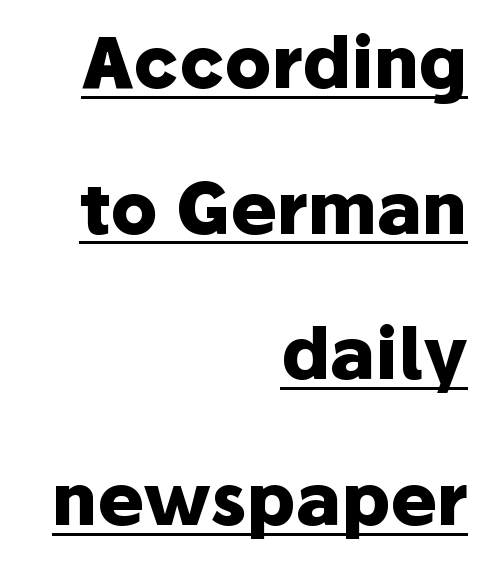
Quick note: underline on. This sample is right-justified, so line beginnings fall wherever the words allow. In terms of posture, this sample is upright. Font category for this specimen: sans-serif.
